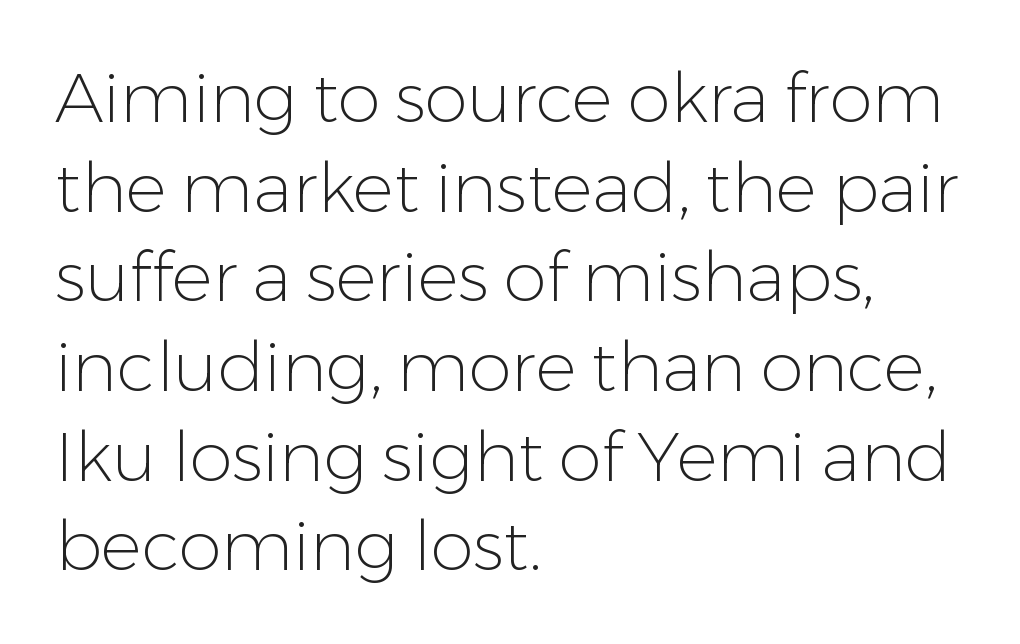
The image shows 69 px light sans-serif type, upright; set left-aligned, normal line spacing (1.3x), normal letter spacing, not underlined; low stroke contrast and a medium x-height.
